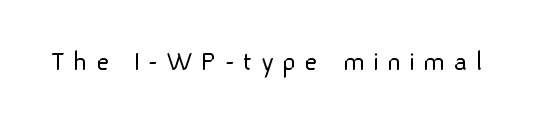
{"serif": "no", "italic": "no", "bold": "no", "weight": "light", "width": "normal", "stroke_contrast": "low", "x_height": "medium", "monospaced": "no", "underline": "no", "letter_spacing": "wide", "letter_spacing_em": 0.28, "glyph_px": 29}
